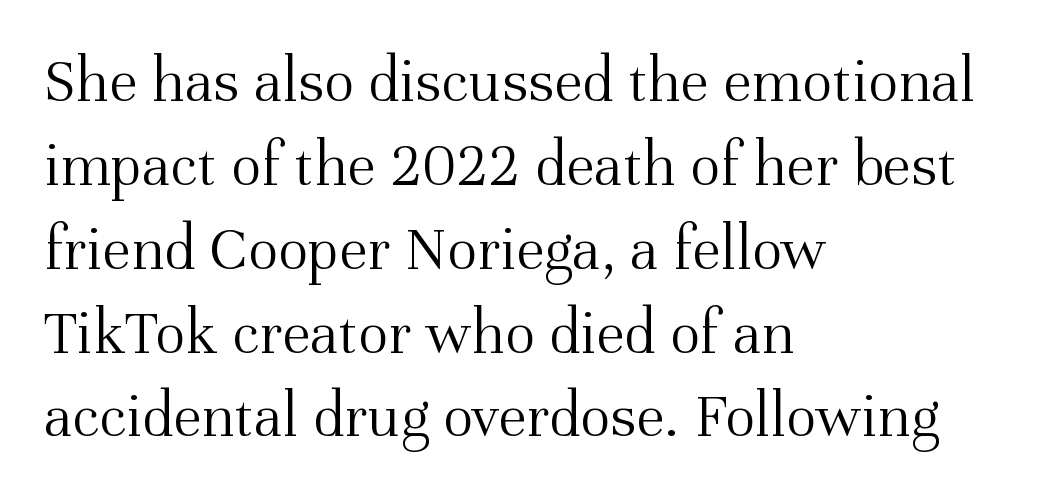
{"serif": "yes", "italic": "no", "bold": "no", "weight": "light", "width": "normal", "stroke_contrast": "medium", "x_height": "medium", "monospaced": "no", "underline": "no", "align": "left", "line_spacing": "normal", "line_spacing_ratio": 1.31, "letter_spacing": "normal", "letter_spacing_em": 0.0, "glyph_px": 64}
